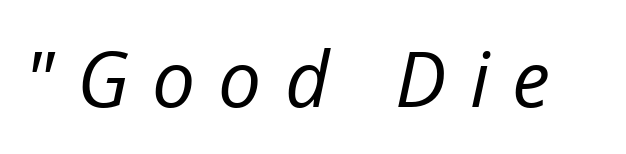
Q: Is the text bold? A: No.
Q: Is the text italic (slanted)? A: Yes, it leans right by about 12 degrees.
Q: Is the text underlined? A: No.
Q: Is the spacing between letters normal or unusually wide? A: Unusually wide.
Q: Width (condensed, normal, or wide)? A: Normal.
Q: Stroke contrast? A: Low.
Q: x-height? A: Medium.
Q: Monospaced? A: No.
